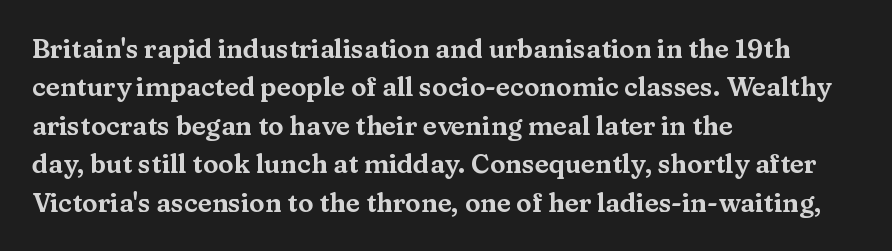
{"italic": "no", "underline": "no", "align": "left", "line_spacing": "normal", "line_spacing_ratio": 1.48, "letter_spacing": "normal", "letter_spacing_em": 0.0, "glyph_px": 26}
